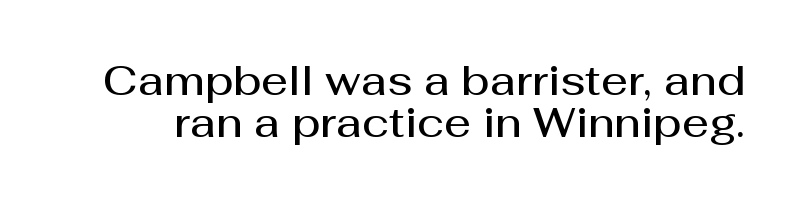
{"serif": "no", "italic": "no", "bold": "semi", "weight": "semibold", "width": "normal", "stroke_contrast": "medium", "x_height": "medium", "monospaced": "no", "underline": "no", "line_spacing": "tight", "line_spacing_ratio": 1.01, "letter_spacing": "normal", "letter_spacing_em": 0.0, "glyph_px": 42}
